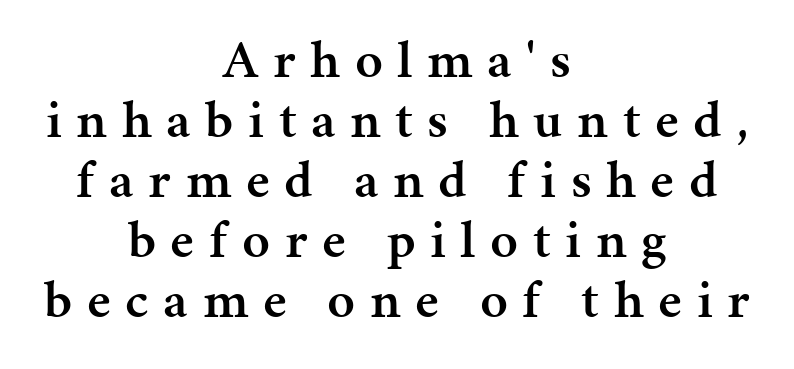
Q: Is the text bold? A: Semi-bold.
Q: Is the text italic (slanted)? A: No, it is upright.
Q: Is the typeface a serif or a sans-serif typeface? A: Serif.
Q: Is the text underlined? A: No.
Q: How is the paragraph aligned? A: Centered.
Q: Is the spacing between letters normal or unusually wide? A: Unusually wide.
Q: Is the spacing between lines tight, normal or loose? A: Tight.
Q: Width (condensed, normal, or wide)? A: Normal.
Q: Stroke contrast? A: Medium.
Q: x-height? A: Medium.
Q: Monospaced? A: No.
